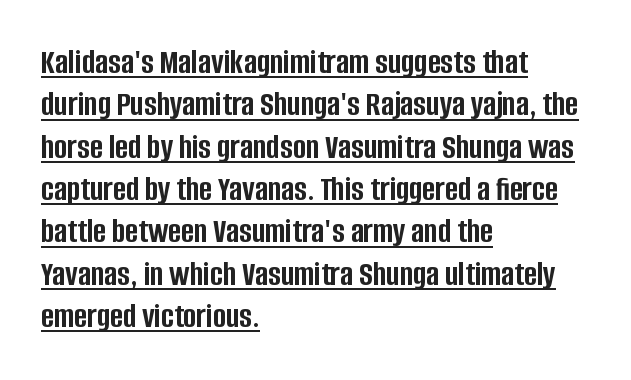
Q: Is the text bold? A: Yes.
Q: Is the text italic (slanted)? A: No, it is upright.
Q: Is the typeface a serif or a sans-serif typeface? A: Sans-serif.
Q: Is the text underlined? A: Yes.
Q: How is the paragraph aligned? A: Left-aligned.
Q: Is the spacing between letters normal or unusually wide? A: Normal.
Q: Width (condensed, normal, or wide)? A: Condensed.
Q: Stroke contrast? A: Low.
Q: x-height? A: Large.
Q: Monospaced? A: No.
